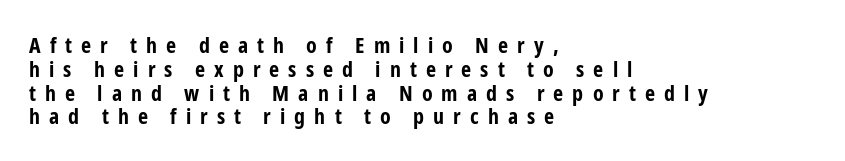
The font is running at its bold setting. Does the lettering tilt? It doesn't — this is upright. Interline gaps are noticeably narrow in this sample. The ragged edge is on the right, which tells us the setting is flush left. There is plenty of visible air inserted between adjacent glyphs. Plain, unruled lines of type.
